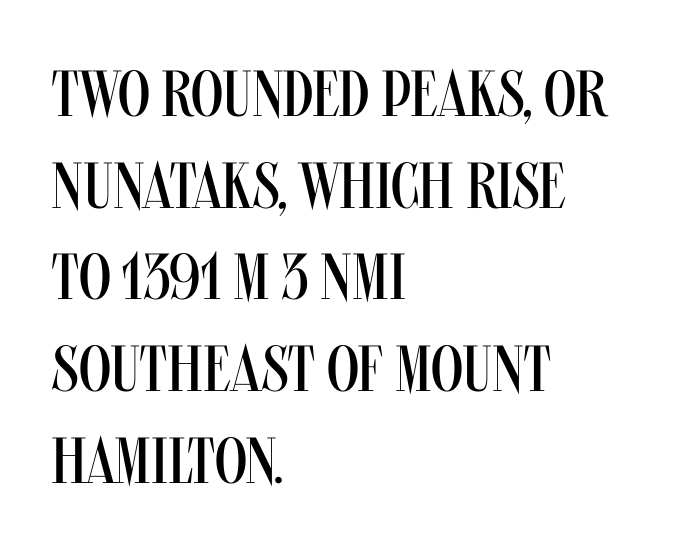
{"serif": "no", "italic": "no", "bold": "no", "weight": "regular", "width": "condensed", "stroke_contrast": "medium", "x_height": "large", "monospaced": "no", "underline": "no", "align": "left", "line_spacing": "normal", "line_spacing_ratio": 1.41, "letter_spacing": "normal", "letter_spacing_em": 0.0, "glyph_px": 65}
